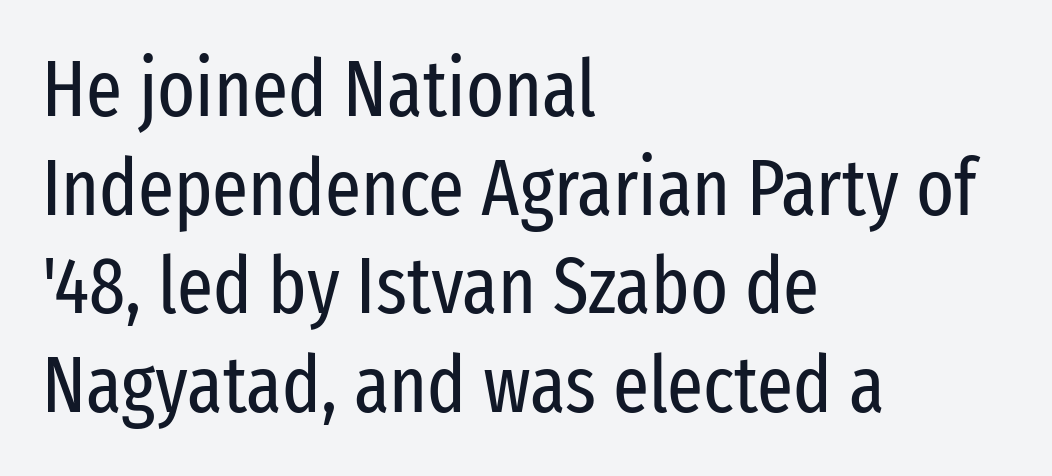
{"serif": "no", "italic": "no", "bold": "no", "weight": "regular", "width": "condensed", "stroke_contrast": "low", "x_height": "medium", "monospaced": "no", "underline": "no", "align": "left", "line_spacing": "normal", "line_spacing_ratio": 1.25, "letter_spacing": "normal", "letter_spacing_em": 0.0, "glyph_px": 79}
